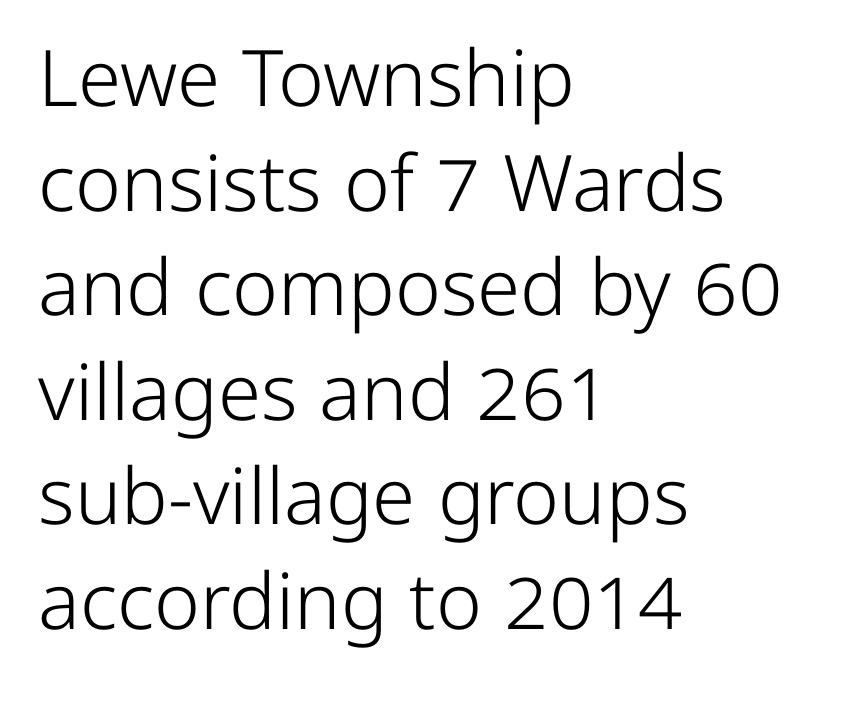
Q: Is the text bold? A: No.
Q: Is the text italic (slanted)? A: No, it is upright.
Q: Is the typeface a serif or a sans-serif typeface? A: Sans-serif.
Q: Is the text underlined? A: No.
Q: How is the paragraph aligned? A: Left-aligned.
Q: Is the spacing between letters normal or unusually wide? A: Normal.
Q: Is the spacing between lines tight, normal or loose? A: Normal.
Q: Width (condensed, normal, or wide)? A: Normal.
Q: Stroke contrast? A: Low.
Q: x-height? A: Medium.
Q: Monospaced? A: No.
